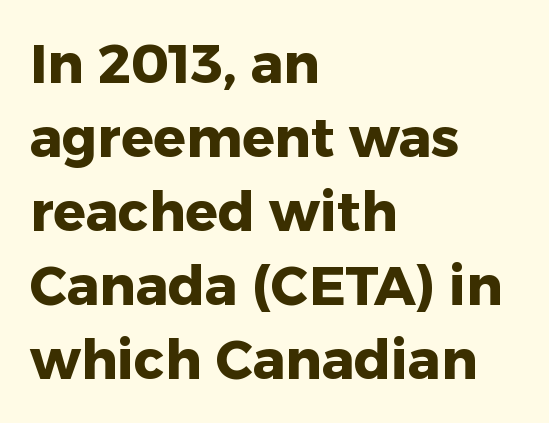
{"serif": "no", "italic": "no", "bold": "yes", "weight": "heavy", "width": "normal", "stroke_contrast": "low", "x_height": "medium", "monospaced": "no", "underline": "no", "align": "left", "line_spacing": "normal", "line_spacing_ratio": 1.37, "letter_spacing": "normal", "letter_spacing_em": 0.0, "glyph_px": 54}
